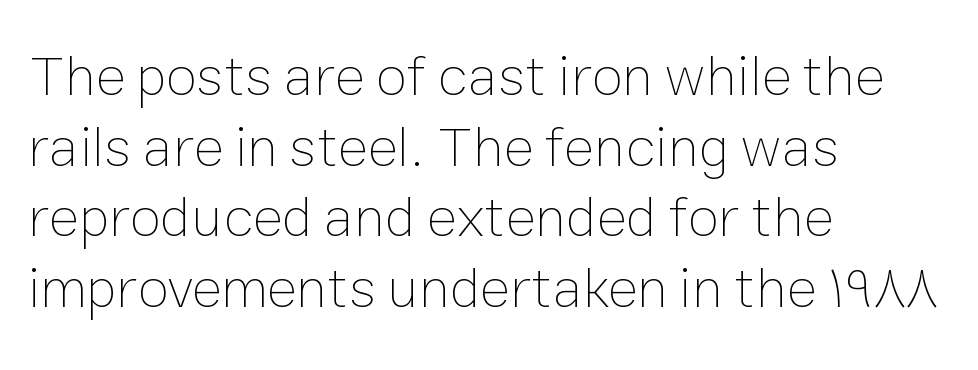
{"italic": "no", "bold": "no", "weight": "thin", "width": "normal", "stroke_contrast": "low", "x_height": "medium", "monospaced": "no", "underline": "no", "align": "left", "line_spacing_ratio": 1.24, "letter_spacing": "normal", "letter_spacing_em": 0.0, "glyph_px": 57}
